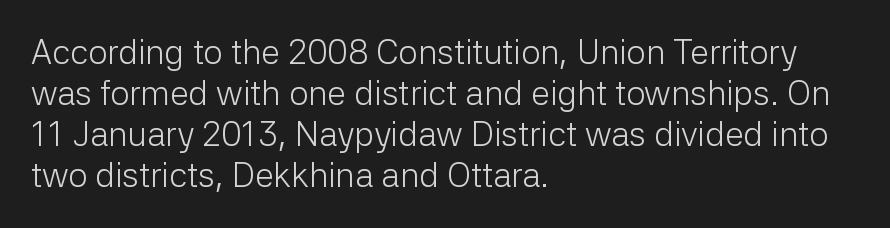
Q: Is the text bold? A: No.
Q: Is the text italic (slanted)? A: No, it is upright.
Q: Is the typeface a serif or a sans-serif typeface? A: Sans-serif.
Q: Is the text underlined? A: No.
Q: How is the paragraph aligned? A: Left-aligned.
Q: Is the spacing between letters normal or unusually wide? A: Normal.
Q: Width (condensed, normal, or wide)? A: Normal.
Q: Stroke contrast? A: Low.
Q: x-height? A: Medium.
Q: Monospaced? A: No.
